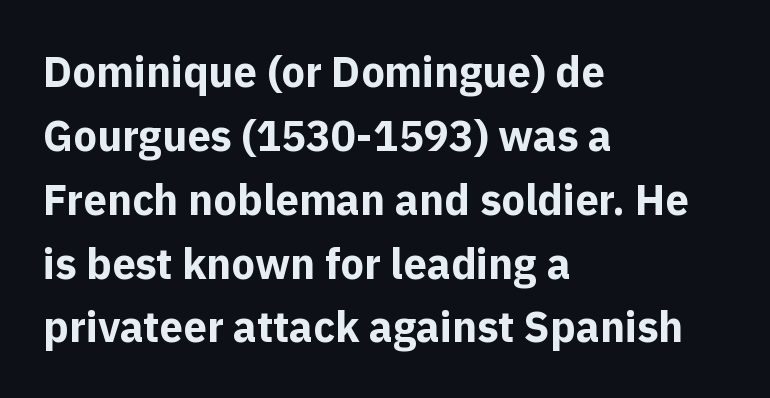
Which margin do the lines hug? The left one — the right edge is uneven. The rendering uses natural spacing where letterforms have individual widths. Standard letterfit; no display-style spreading of the glyphs. Summary of vertical rhythm: regular, with standard interline spacing. The space directly below the letters is spotless. The lettering holds an erect, upright posture throughout.
